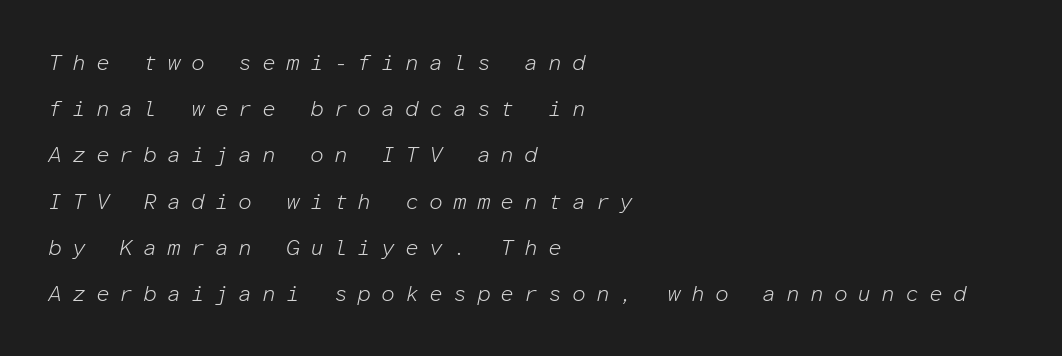
{"italic": "yes", "lean": "right", "slant_degrees": 12, "bold": "no", "underline": "no", "align": "left", "line_spacing": "loose", "line_spacing_ratio": 2.1, "letter_spacing": "wide", "letter_spacing_em": 0.45, "glyph_px": 22}
